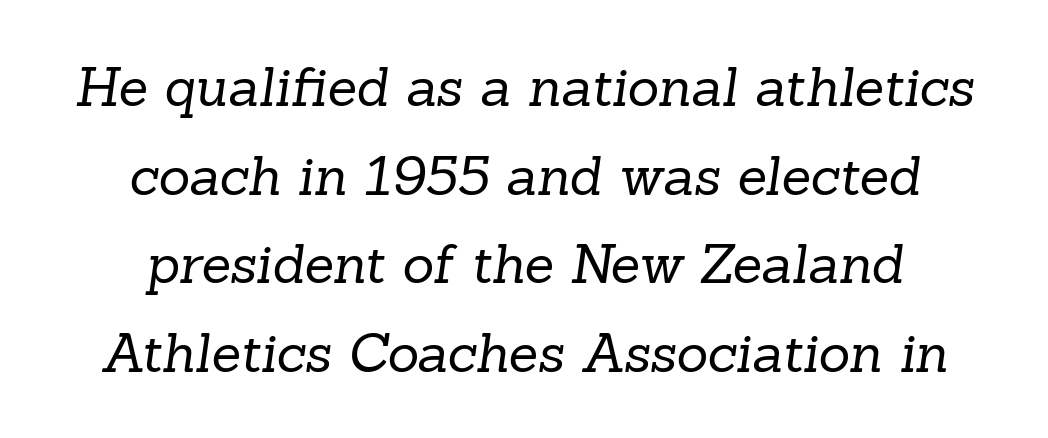
Q: Is the text bold? A: No.
Q: Is the typeface a serif or a sans-serif typeface? A: Serif.
Q: Is the text underlined? A: No.
Q: How is the paragraph aligned? A: Centered.
Q: Is the spacing between letters normal or unusually wide? A: Normal.
Q: Is the spacing between lines tight, normal or loose? A: Normal.
Q: Width (condensed, normal, or wide)? A: Normal.
Q: Stroke contrast? A: Low.
Q: x-height? A: Medium.
Q: Monospaced? A: No.
